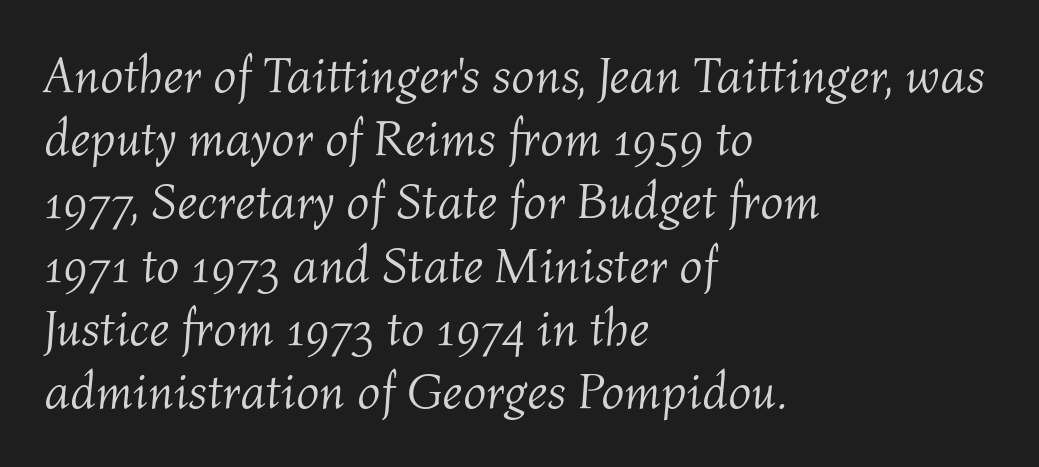
The image shows 51 px light type, italic (leaning right); set left-aligned, line spacing 1.24x, normal letter spacing, not underlined; medium stroke contrast and a medium x-height.
